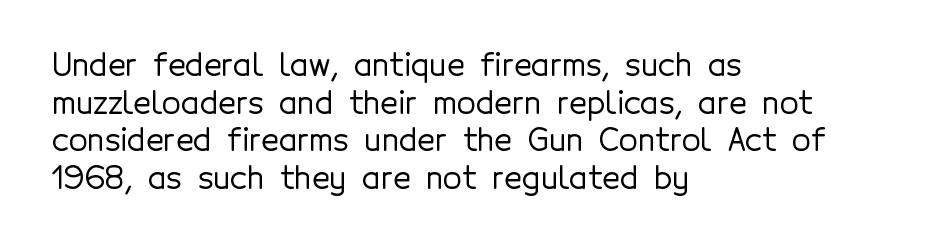
The image shows 31 px sans-serif type, upright; set left-aligned, line spacing 1.21x, normal letter spacing, not underlined; a medium x-height.
